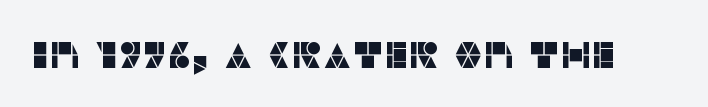
Rule under the text: the space is simply empty. Notice how the stems are strictly vertical — no italics here. The letters advance in unequal steps, a hallmark of proportional type. Nothing sits at the stroke ends, so this counts as sans-serif. Look at the tracking — it's just the regular setting, nothing added.
